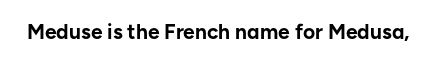
{"italic": "no", "bold": "yes", "underline": "no", "letter_spacing": "normal", "letter_spacing_em": 0.0, "glyph_px": 21}
